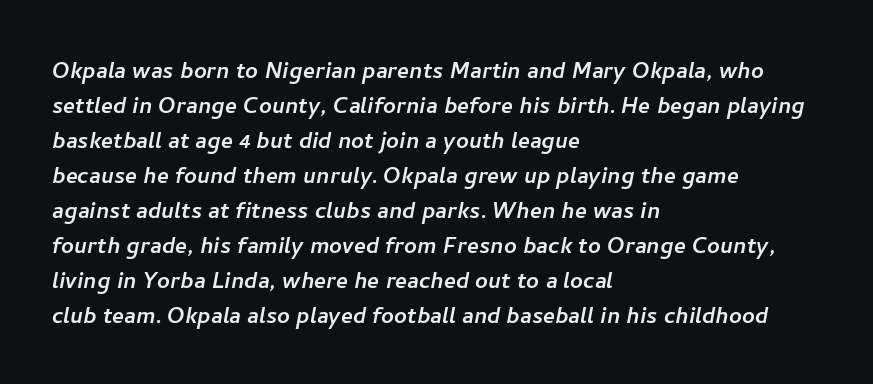
Q: Is the typeface a serif or a sans-serif typeface? A: Sans-serif.
Q: Is the text underlined? A: No.
Q: How is the paragraph aligned? A: Left-aligned.
Q: Is the spacing between letters normal or unusually wide? A: Normal.
Q: Is the spacing between lines tight, normal or loose? A: Normal.
Q: Width (condensed, normal, or wide)? A: Normal.
Q: Stroke contrast? A: Low.
Q: x-height? A: Medium.
Q: Monospaced? A: No.
